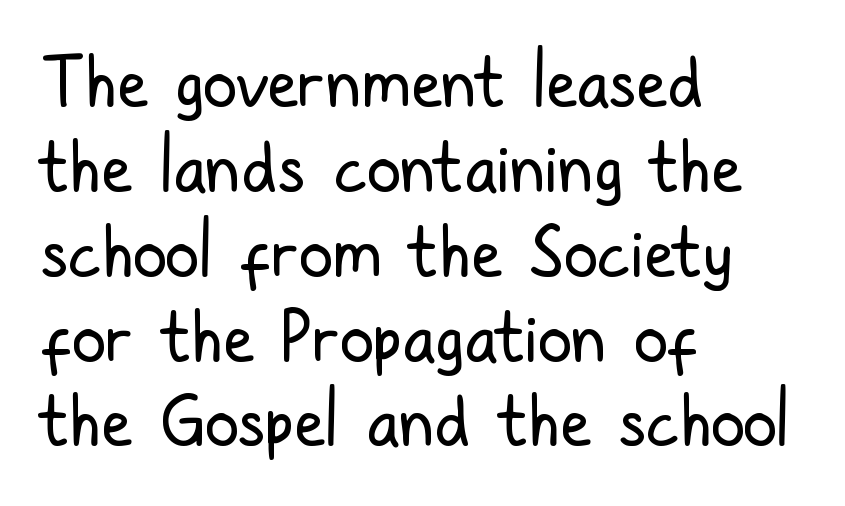
In terms of letterform style, serifs are entirely absent. Compared with a centered layout, this one pins lines to the left instead. Is this a heavy cut? Hardly; it is regular or lighter. Vertical strokes here are truly vertical. Caption: standard tracking, unaltered.
